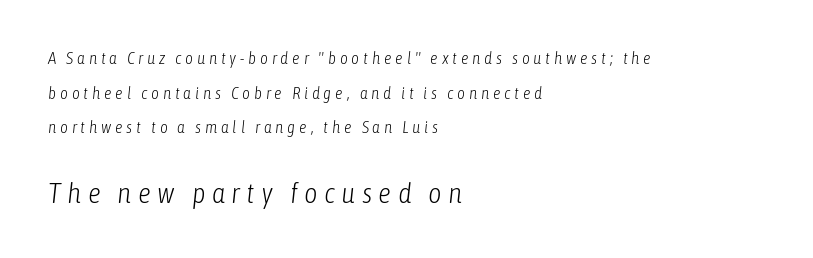
{"italic": "yes", "lean": "right", "slant_degrees": 6, "bold": "no", "weight": "light", "width": "condensed", "stroke_contrast": "low", "x_height": "medium", "monospaced": "no", "underline": "no", "align": "left", "line_spacing": "loose", "line_spacing_ratio": 2.03, "letter_spacing": "wide", "letter_spacing_em": 0.22, "larger_block": "second", "size_ratio": 1.71, "glyph_px": 29}
